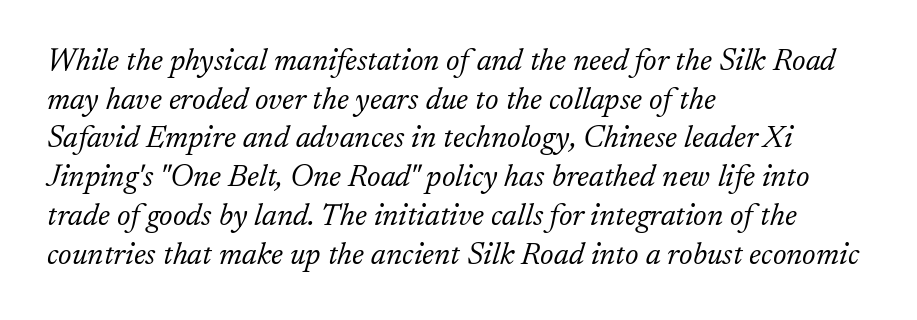
{"serif": "yes", "italic": "yes", "lean": "right", "slant_degrees": 17, "bold": "no", "weight": "light", "width": "normal", "stroke_contrast": "low", "x_height": "small", "monospaced": "no", "underline": "no", "align": "left", "line_spacing": "normal", "line_spacing_ratio": 1.25, "letter_spacing": "normal", "letter_spacing_em": 0.0, "glyph_px": 31}
